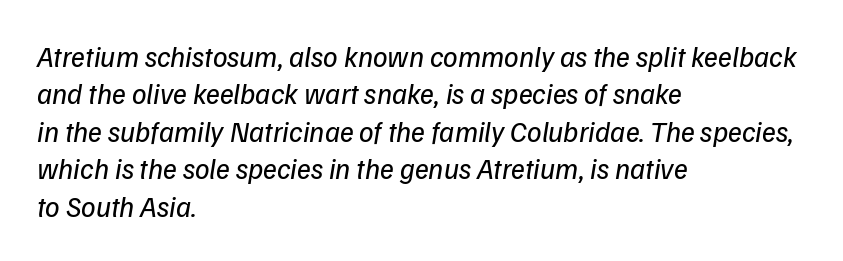
One glance says typical: line gaps are just what's usual. These lines stack with their left ends in a neat column. Is this a sans? Yes — the strokes have no serifs. No extra tracking has been applied to these lines.
